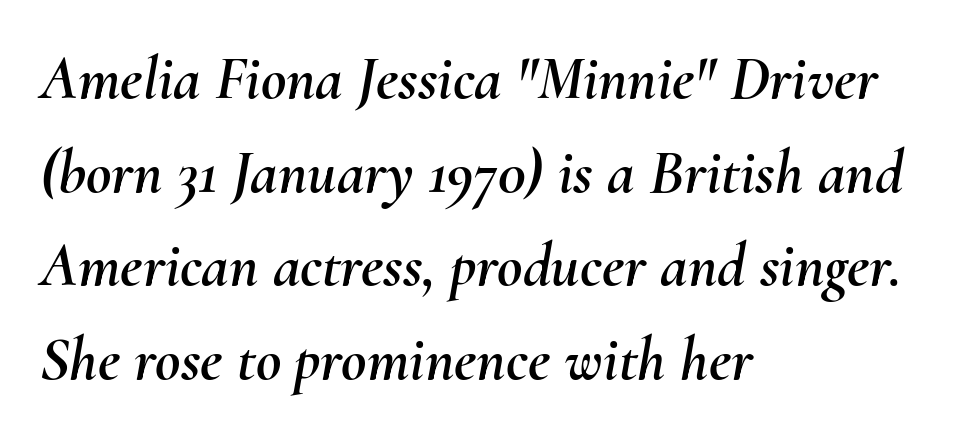
Q: Is the text italic (slanted)? A: Yes, it leans right by about 10 degrees.
Q: Is the text underlined? A: No.
Q: How is the paragraph aligned? A: Left-aligned.
Q: Is the spacing between letters normal or unusually wide? A: Normal.
Q: Is the spacing between lines tight, normal or loose? A: Normal.
Q: Width (condensed, normal, or wide)? A: Normal.
Q: Stroke contrast? A: Medium.
Q: x-height? A: Small.
Q: Monospaced? A: No.
